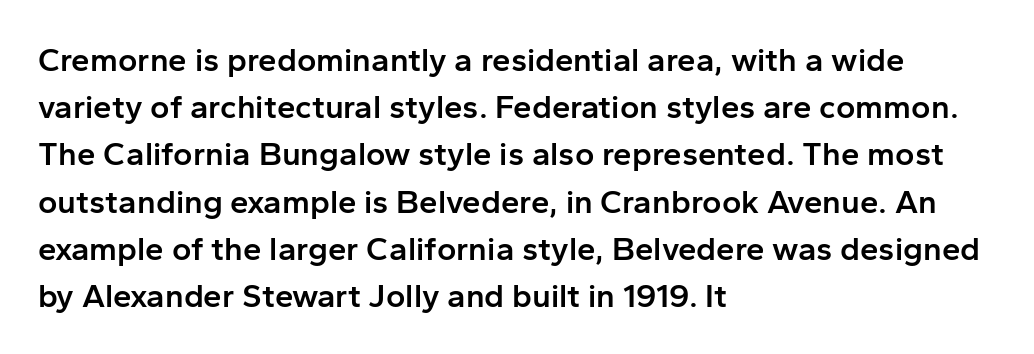
The image shows 33 px semibold sans-serif type, upright; set left-aligned, normal line spacing (1.43x), normal letter spacing, not underlined; low stroke contrast and a medium x-height.
